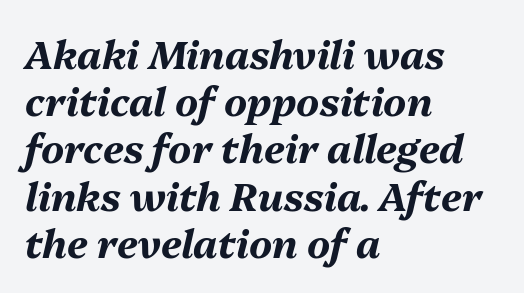
Heavy, bold letterforms. Compared with typical body copy, the letter spacing here is the same. Posture: slanted. All the whitespace from short lines collects on the right. Beneath every word, the page is bare. The passage shown is typed in a proportional face where columns would drift.
